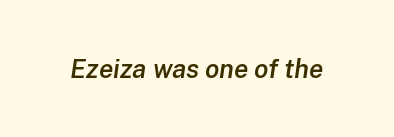
{"italic": "yes", "lean": "right", "slant_degrees": 8, "bold": "semi", "underline": "no", "letter_spacing": "normal", "letter_spacing_em": 0.0, "glyph_px": 26}
